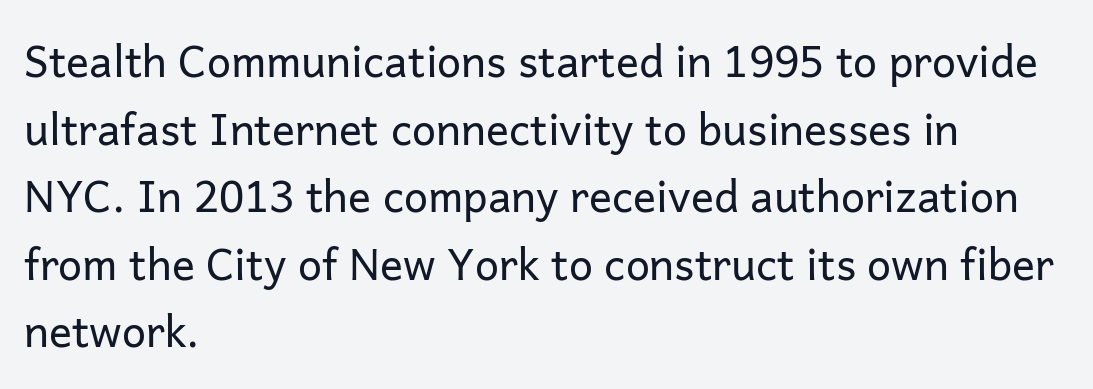
Q: Is the text bold? A: No.
Q: Is the text italic (slanted)? A: No, it is upright.
Q: Is the typeface a serif or a sans-serif typeface? A: Sans-serif.
Q: Is the text underlined? A: No.
Q: How is the paragraph aligned? A: Left-aligned.
Q: Is the spacing between letters normal or unusually wide? A: Normal.
Q: Is the spacing between lines tight, normal or loose? A: Normal.
Q: Width (condensed, normal, or wide)? A: Normal.
Q: Stroke contrast? A: Low.
Q: x-height? A: Medium.
Q: Monospaced? A: No.
